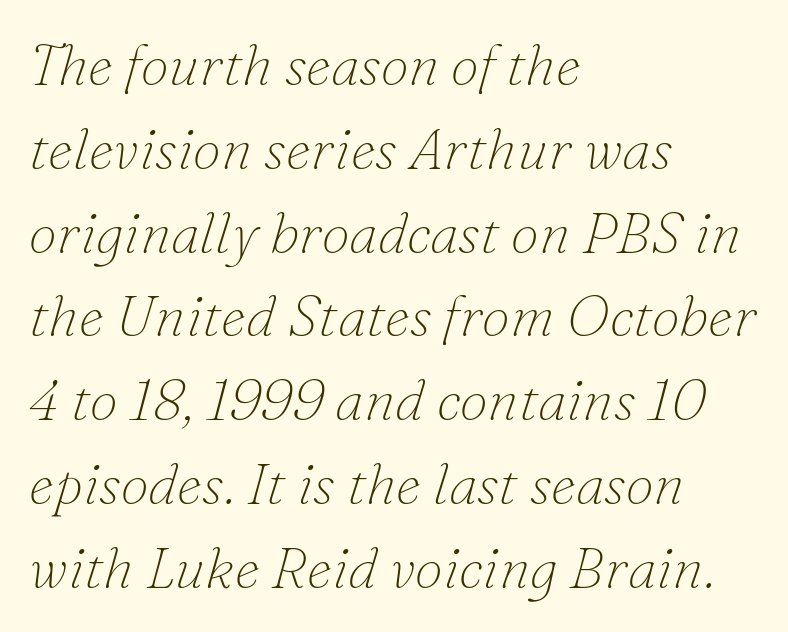
The image shows 57 px thin serif type, italic (leaning right); set left-aligned, normal line spacing (1.47x), normal letter spacing, not underlined; low stroke contrast and a small x-height.
